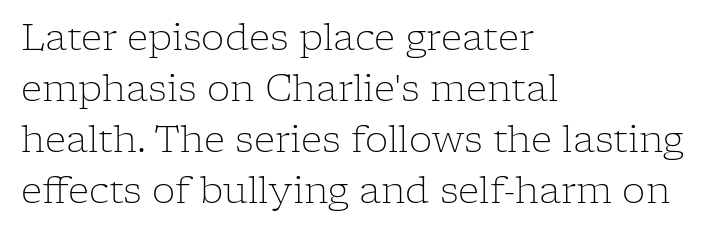
The image shows 37 px light serif type, upright; set left-aligned, normal line spacing (1.38x), normal letter spacing, not underlined; low stroke contrast and a medium x-height.
